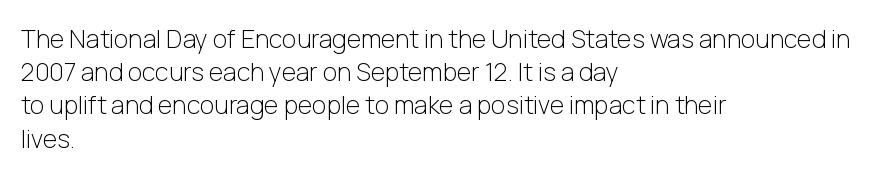
These lines sit exactly where default settings would place them. Decoration check: the copy has no underline. The typeface has the unassuming heft of standard copy or less. Horizontal alignment here is leftward, the default for most running prose.
